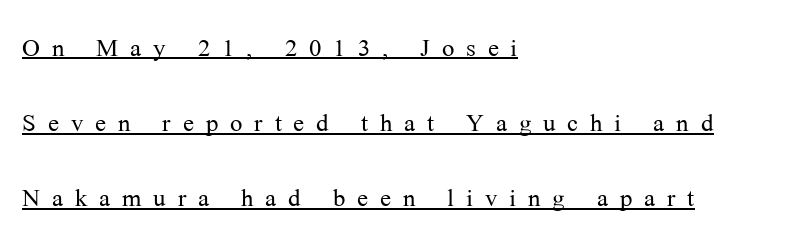
The image shows 33 px light serif type, upright; set left-aligned, loose line spacing (2.28x), unusually wide letter spacing (+0.36 em), underlined; medium stroke contrast and a medium x-height.
